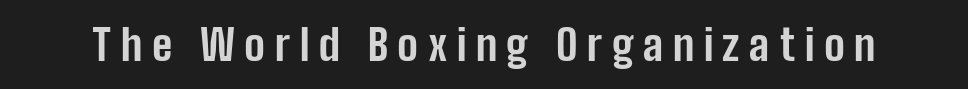
Q: Is the text bold? A: Yes.
Q: Is the text italic (slanted)? A: No, it is upright.
Q: Is the typeface a serif or a sans-serif typeface? A: Sans-serif.
Q: Is the text underlined? A: No.
Q: Is the spacing between letters normal or unusually wide? A: Unusually wide.
Q: Width (condensed, normal, or wide)? A: Condensed.
Q: Stroke contrast? A: Low.
Q: x-height? A: Medium.
Q: Monospaced? A: No.
